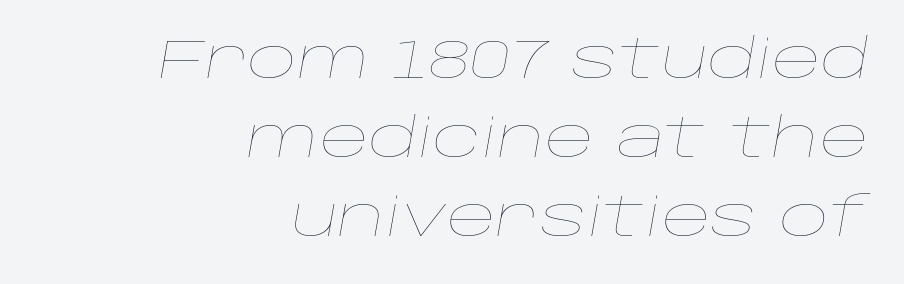
Q: Is the text bold? A: No.
Q: Is the text italic (slanted)? A: Yes, it leans right by about 10 degrees.
Q: Is the text underlined? A: No.
Q: How is the paragraph aligned? A: Right-aligned.
Q: Is the spacing between letters normal or unusually wide? A: Normal.
Q: Is the spacing between lines tight, normal or loose? A: Normal.
Q: Width (condensed, normal, or wide)? A: Wide.
Q: Stroke contrast? A: Low.
Q: x-height? A: Large.
Q: Monospaced? A: No.
